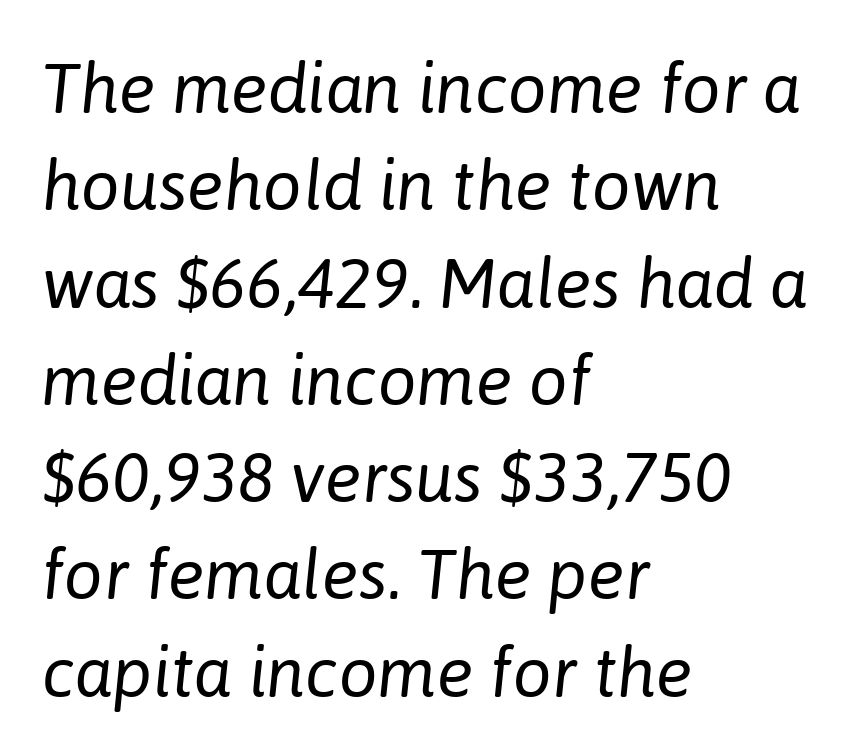
The image shows 69 px regular-weight type, italic (leaning right); set left-aligned, normal line spacing (1.41x), normal letter spacing, not underlined; low stroke contrast and a medium x-height.
